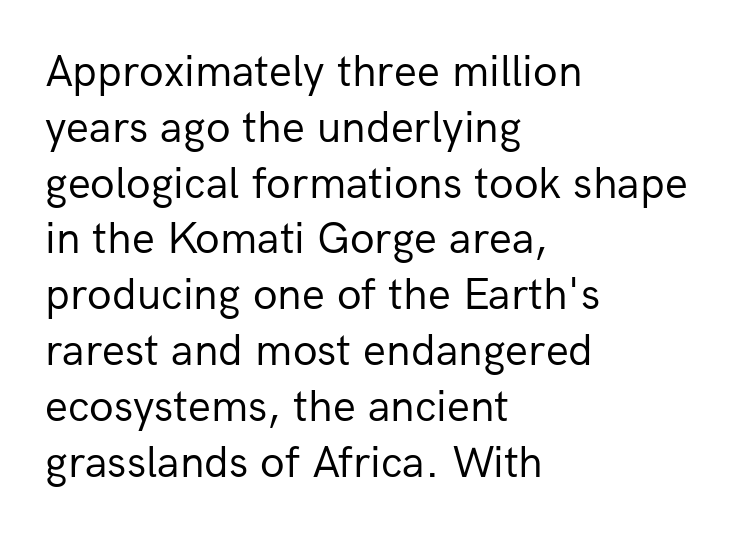
Q: Is the text bold? A: No.
Q: Is the text italic (slanted)? A: No, it is upright.
Q: Is the typeface a serif or a sans-serif typeface? A: Sans-serif.
Q: Is the text underlined? A: No.
Q: How is the paragraph aligned? A: Left-aligned.
Q: Is the spacing between letters normal or unusually wide? A: Normal.
Q: Width (condensed, normal, or wide)? A: Normal.
Q: Stroke contrast? A: Low.
Q: x-height? A: Medium.
Q: Monospaced? A: No.
